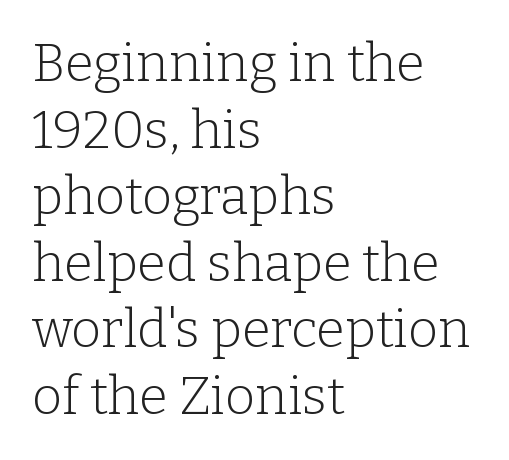
The passage shown is not bold in any degree. The zone under the glyphs is completely vacant. Each letter's strokes conclude with small projecting serifs. Teacher's note: observe the even left margin — that is flush-left alignment. In terms of posture, this sample is upright. Between one letter and the next there's only the usual sliver of space.
